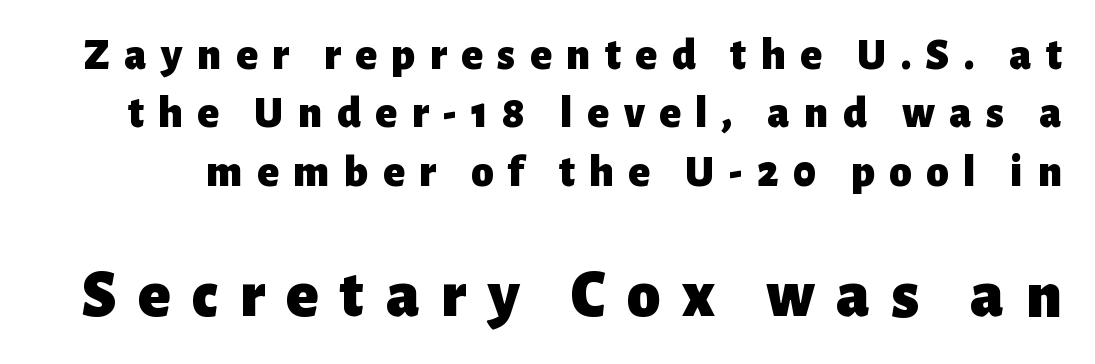
Q: Is the text bold? A: Yes.
Q: Is the text italic (slanted)? A: No, it is upright.
Q: Is the typeface a serif or a sans-serif typeface? A: Sans-serif.
Q: Is the text underlined? A: No.
Q: Is the spacing between letters normal or unusually wide? A: Unusually wide.
Q: Is the spacing between lines tight, normal or loose? A: Normal.
Q: Which block of text is set in a larger size, the first (top) or the second (bottom)? A: The second (bottom) one.
Q: Width (condensed, normal, or wide)? A: Normal.
Q: Stroke contrast? A: Low.
Q: x-height? A: Medium.
Q: Monospaced? A: No.
